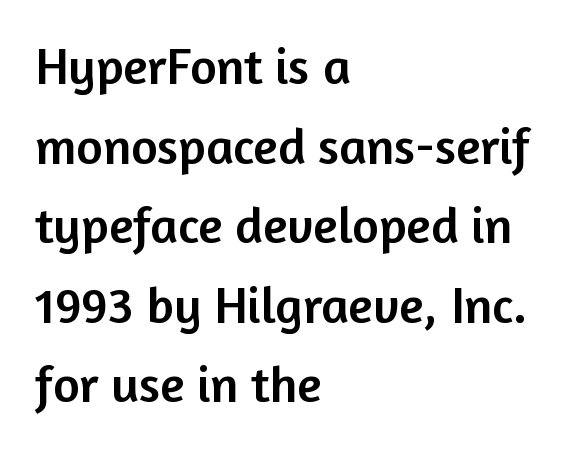
Honestly, the row spacing looks completely unremarkable. The face used here is a sans, in the tradition of grotesques and geometrics. All the whitespace from short lines collects on the right. Varying glyph widths throughout — classic text-font behaviour. Ordinary non-slanted type is in use. Letter spacing: default.
